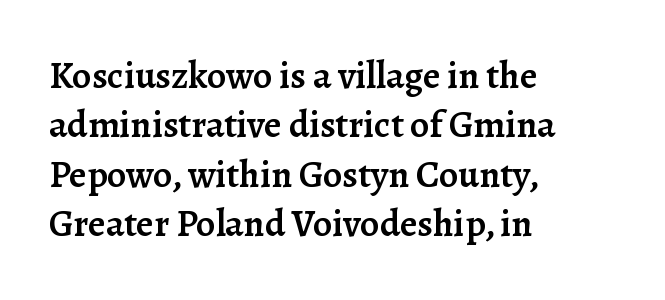
The image shows 38 px semibold serif type, upright; set left-aligned, normal line spacing (1.3x), normal letter spacing, not underlined; low stroke contrast and a medium x-height.
